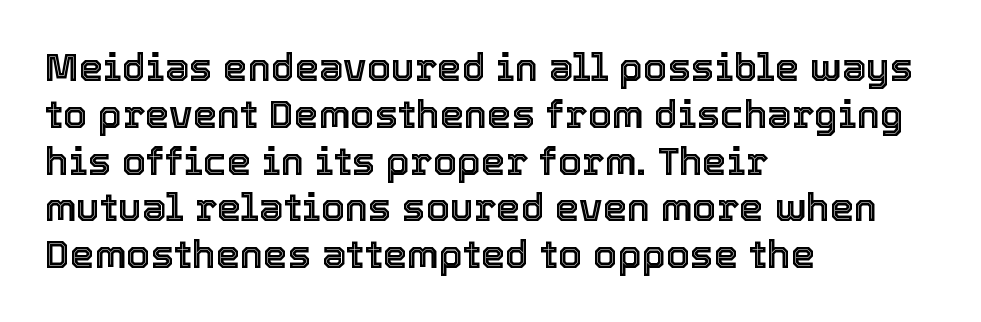
{"italic": "no", "width": "normal", "x_height": "medium", "monospaced": "no", "underline": "no", "align": "left", "line_spacing_ratio": 1.2, "letter_spacing": "normal", "letter_spacing_em": 0.0, "glyph_px": 39}
